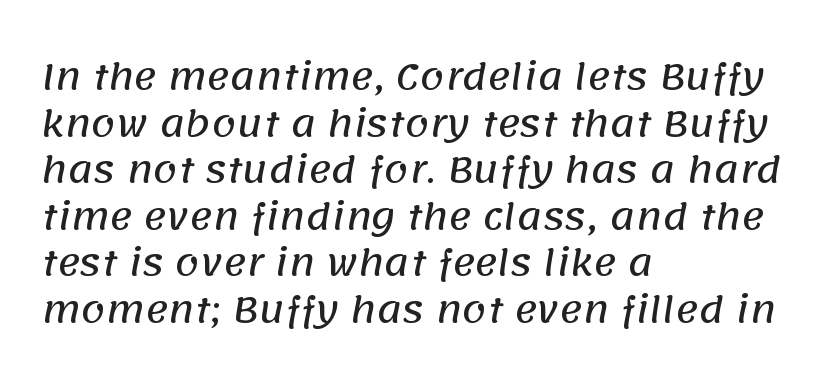
The image shows 35 px sans-serif type; set left-aligned, normal line spacing (1.33x), normal letter spacing, not underlined; low stroke contrast and a large x-height.
